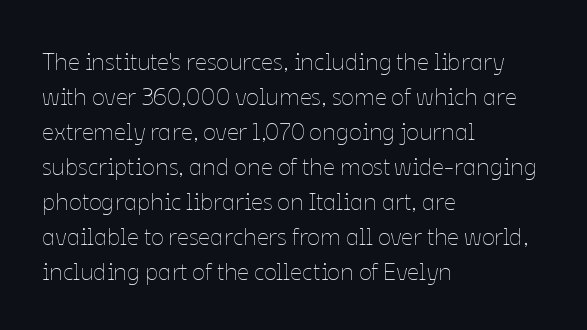
The image shows 24 px text type, upright; set left-aligned, normal line spacing (1.46x), normal letter spacing, not underlined.
